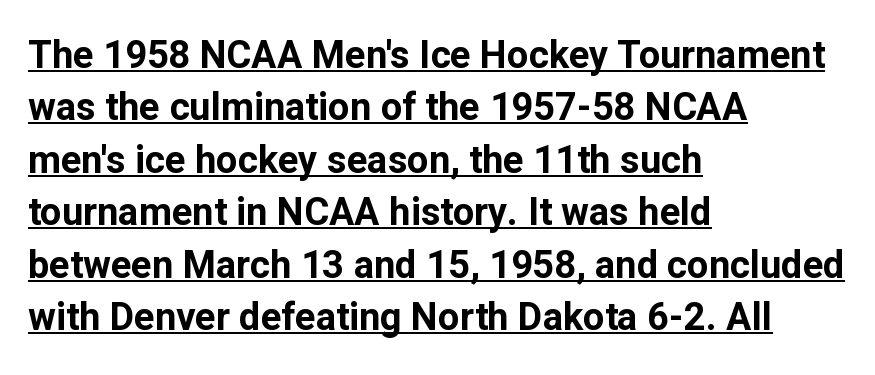
Q: Is the text bold? A: Yes.
Q: Is the text italic (slanted)? A: No, it is upright.
Q: Is the typeface a serif or a sans-serif typeface? A: Sans-serif.
Q: Is the text underlined? A: Yes.
Q: How is the paragraph aligned? A: Left-aligned.
Q: Is the spacing between letters normal or unusually wide? A: Normal.
Q: Is the spacing between lines tight, normal or loose? A: Normal.
Q: Width (condensed, normal, or wide)? A: Normal.
Q: Stroke contrast? A: Low.
Q: x-height? A: Medium.
Q: Monospaced? A: No.
